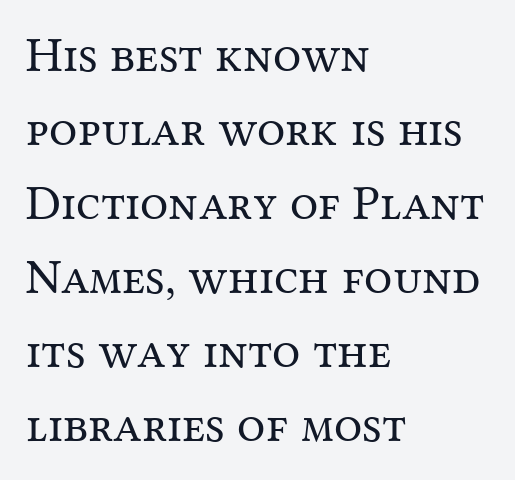
Q: Is the text bold? A: No.
Q: Is the text italic (slanted)? A: No, it is upright.
Q: Is the typeface a serif or a sans-serif typeface? A: Serif.
Q: Is the text underlined? A: No.
Q: How is the paragraph aligned? A: Left-aligned.
Q: Is the spacing between letters normal or unusually wide? A: Normal.
Q: Is the spacing between lines tight, normal or loose? A: Normal.
Q: Width (condensed, normal, or wide)? A: Normal.
Q: Stroke contrast? A: Medium.
Q: x-height? A: Medium.
Q: Monospaced? A: No.
